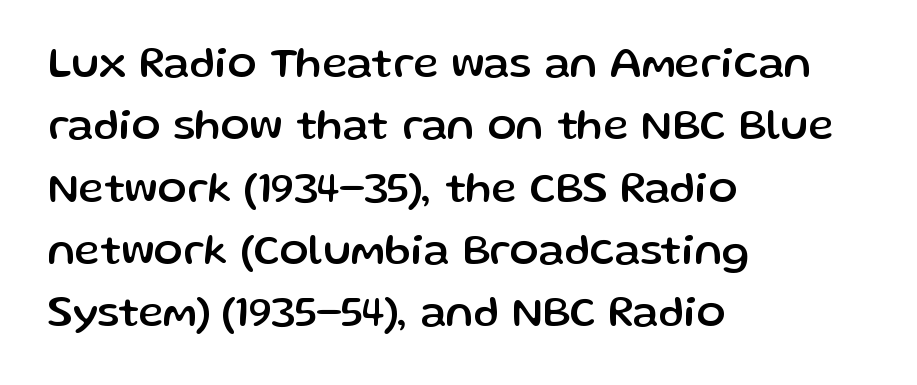
Q: Is the text italic (slanted)? A: No, it is upright.
Q: Is the typeface a serif or a sans-serif typeface? A: Sans-serif.
Q: Is the text underlined? A: No.
Q: How is the paragraph aligned? A: Left-aligned.
Q: Is the spacing between letters normal or unusually wide? A: Normal.
Q: Is the spacing between lines tight, normal or loose? A: Normal.
Q: Width (condensed, normal, or wide)? A: Normal.
Q: Stroke contrast? A: Low.
Q: x-height? A: Medium.
Q: Monospaced? A: No.
